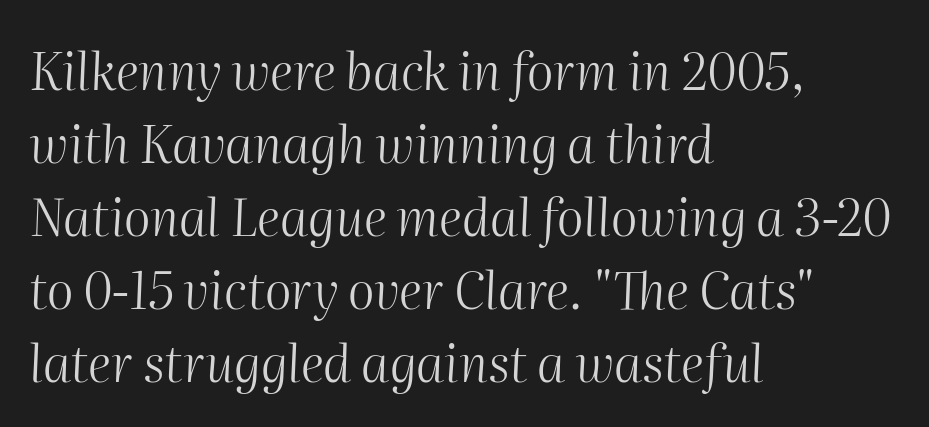
Q: Is the text bold? A: No.
Q: Is the text italic (slanted)? A: Yes, it leans right by about 2 degrees.
Q: Is the text underlined? A: No.
Q: How is the paragraph aligned? A: Left-aligned.
Q: Is the spacing between letters normal or unusually wide? A: Normal.
Q: Is the spacing between lines tight, normal or loose? A: Normal.
Q: Width (condensed, normal, or wide)? A: Normal.
Q: Stroke contrast? A: Medium.
Q: x-height? A: Medium.
Q: Monospaced? A: No.
